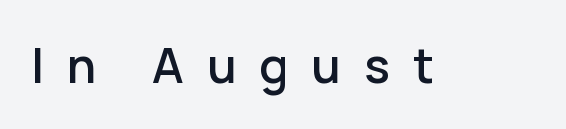
{"serif": "no", "italic": "no", "width": "normal", "stroke_contrast": "low", "x_height": "medium", "monospaced": "no", "underline": "no", "letter_spacing": "wide", "letter_spacing_em": 0.48, "glyph_px": 48}
